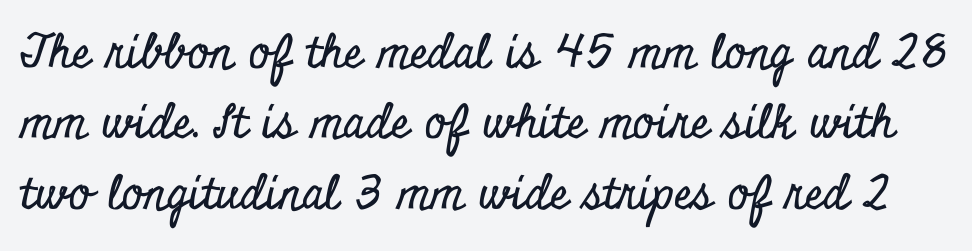
Q: Is the text italic (slanted)? A: Yes.
Q: Is the typeface a serif or a sans-serif typeface? A: Serif.
Q: Is the text underlined? A: No.
Q: Is the spacing between letters normal or unusually wide? A: Normal.
Q: Is the spacing between lines tight, normal or loose? A: Normal.
Q: Width (condensed, normal, or wide)? A: Condensed.
Q: Stroke contrast? A: Low.
Q: x-height? A: Small.
Q: Monospaced? A: No.
